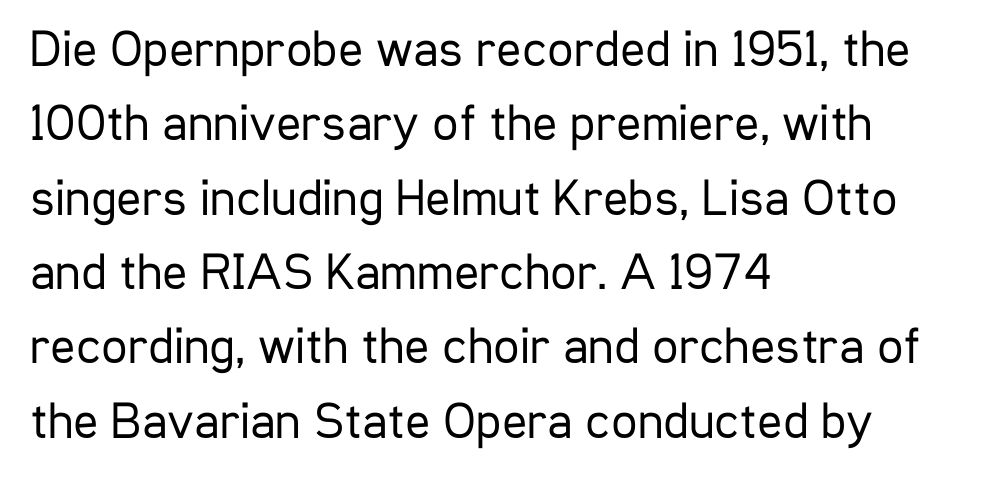
The image shows 52 px regular-weight, condensed sans-serif type, upright; set left-aligned, normal line spacing (1.43x), normal letter spacing, not underlined; low stroke contrast and a medium x-height.
